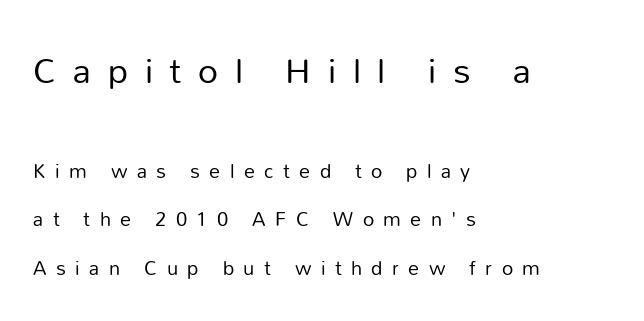
{"serif": "no", "italic": "no", "bold": "no", "weight": "regular", "width": "normal", "stroke_contrast": "low", "x_height": "medium", "monospaced": "no", "underline": "no", "align": "left", "line_spacing": "loose", "line_spacing_ratio": 2.2, "letter_spacing": "wide", "letter_spacing_em": 0.43, "larger_block": "first", "size_ratio": 1.77, "glyph_px": 39}
